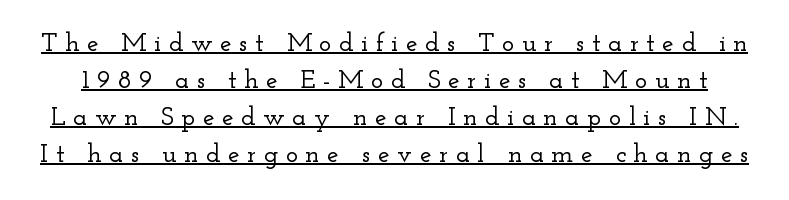
{"italic": "no", "underline": "yes", "line_spacing": "normal", "line_spacing_ratio": 1.42, "letter_spacing": "wide", "letter_spacing_em": 0.29, "glyph_px": 26}
